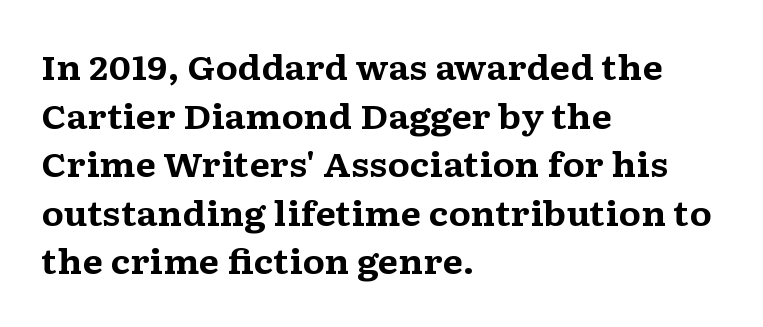
Q: Is the text bold? A: Yes.
Q: Is the text italic (slanted)? A: No, it is upright.
Q: Is the typeface a serif or a sans-serif typeface? A: Serif.
Q: Is the text underlined? A: No.
Q: How is the paragraph aligned? A: Left-aligned.
Q: Is the spacing between letters normal or unusually wide? A: Normal.
Q: Is the spacing between lines tight, normal or loose? A: Normal.
Q: Width (condensed, normal, or wide)? A: Wide.
Q: Stroke contrast? A: Medium.
Q: x-height? A: Medium.
Q: Monospaced? A: No.
